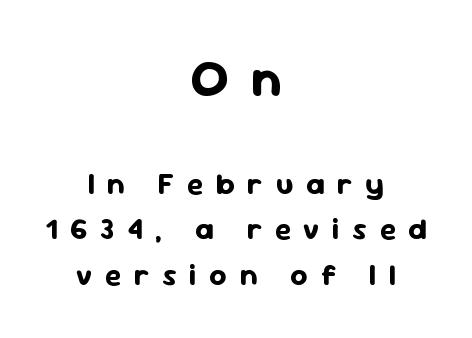
Q: Is the text bold? A: Yes.
Q: Is the text italic (slanted)? A: No, it is upright.
Q: Is the typeface a serif or a sans-serif typeface? A: Sans-serif.
Q: Is the text underlined? A: No.
Q: How is the paragraph aligned? A: Centered.
Q: Is the spacing between letters normal or unusually wide? A: Unusually wide.
Q: Is the spacing between lines tight, normal or loose? A: Normal.
Q: Which block of text is set in a larger size, the first (top) or the second (bottom)? A: The first (top) one.
Q: Width (condensed, normal, or wide)? A: Normal.
Q: Stroke contrast? A: Low.
Q: x-height? A: Medium.
Q: Monospaced? A: No.
